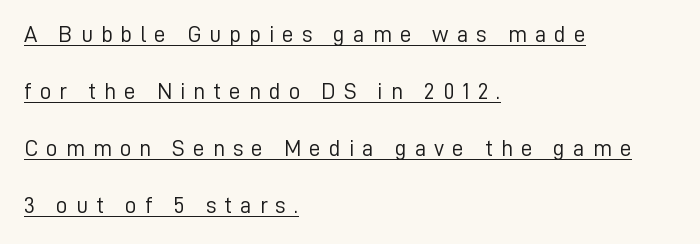
{"italic": "no", "bold": "no", "underline": "yes", "align": "left", "line_spacing": "loose", "line_spacing_ratio": 2.48, "letter_spacing": "wide", "letter_spacing_em": 0.35, "glyph_px": 23}
